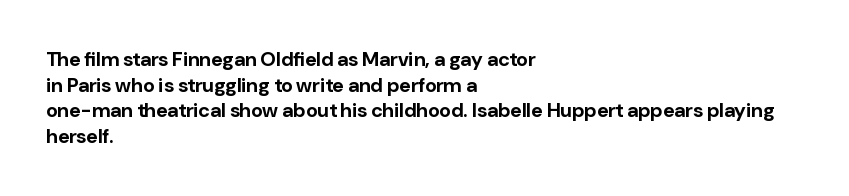
The letters stand straight up with perfectly vertical stems. The space directly below the letters is spotless. Letter spacing: default. Bold? Absolutely — the strokes are thick and heavy. The leading is moderate, giving the passage an even texture. The lines in this sample share a left origin and differ only in where they stop.
